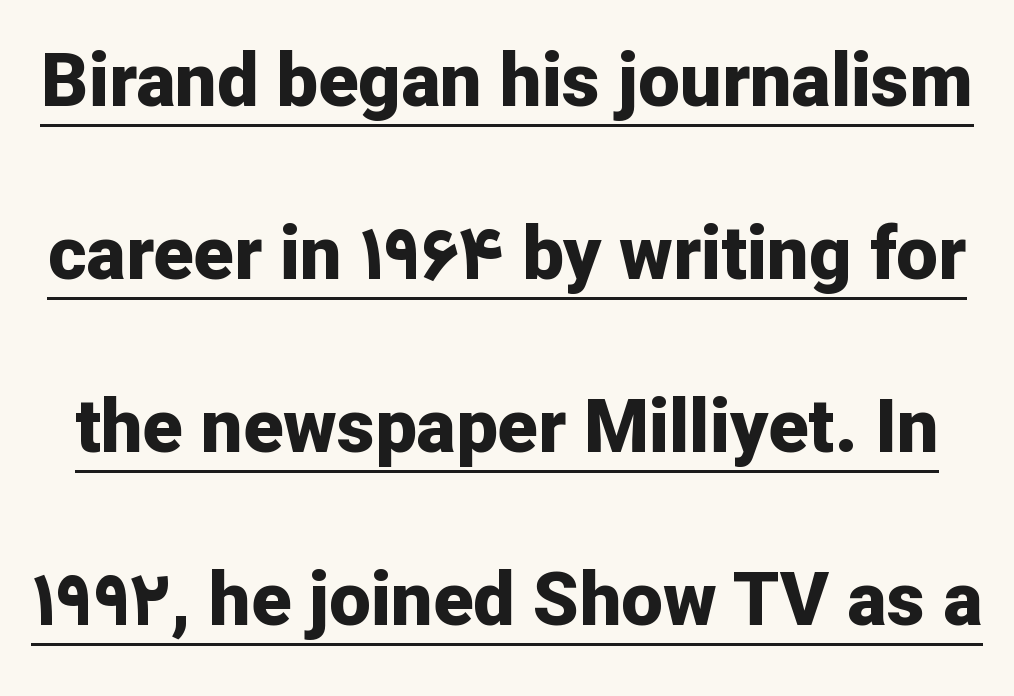
Q: Is the text bold? A: Yes.
Q: Is the text italic (slanted)? A: No, it is upright.
Q: Is the typeface a serif or a sans-serif typeface? A: Sans-serif.
Q: Is the text underlined? A: Yes.
Q: Is the spacing between letters normal or unusually wide? A: Normal.
Q: Is the spacing between lines tight, normal or loose? A: Loose.
Q: Width (condensed, normal, or wide)? A: Normal.
Q: Stroke contrast? A: Low.
Q: x-height? A: Medium.
Q: Monospaced? A: No.
